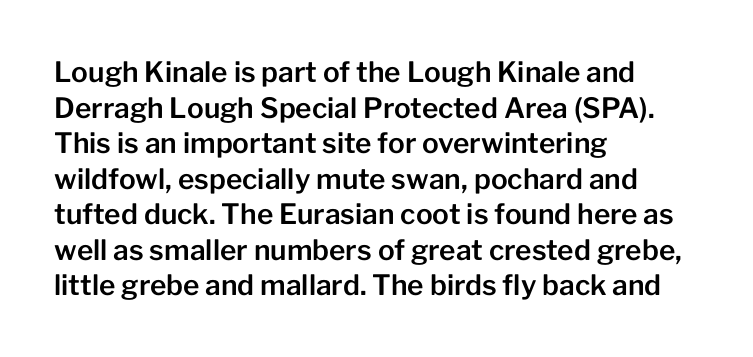
If you drew a ruler down the left edge, every line would touch it. Proportional: the letters do not fall into vertical columns. Characters follow at the spacing the type designer built in. If you measured baseline to baseline, you'd find a middling distance. Grotesque or geometric, the face here clearly has no serifs.
